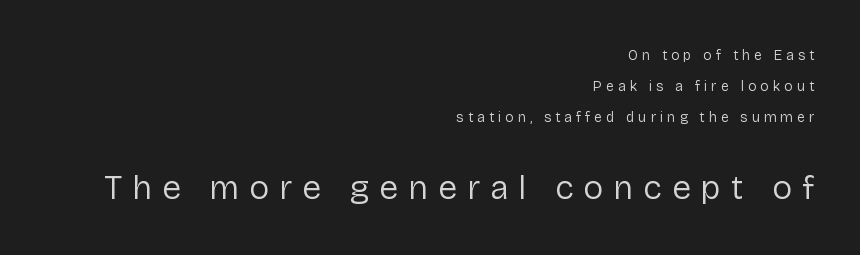
Q: Is the text bold? A: No.
Q: Is the text italic (slanted)? A: No, it is upright.
Q: Is the typeface a serif or a sans-serif typeface? A: Sans-serif.
Q: Is the text underlined? A: No.
Q: How is the paragraph aligned? A: Right-aligned.
Q: Is the spacing between letters normal or unusually wide? A: Unusually wide.
Q: Is the spacing between lines tight, normal or loose? A: Loose.
Q: Which block of text is set in a larger size, the first (top) or the second (bottom)? A: The second (bottom) one.
Q: Width (condensed, normal, or wide)? A: Normal.
Q: Stroke contrast? A: Low.
Q: x-height? A: Medium.
Q: Monospaced? A: No.
